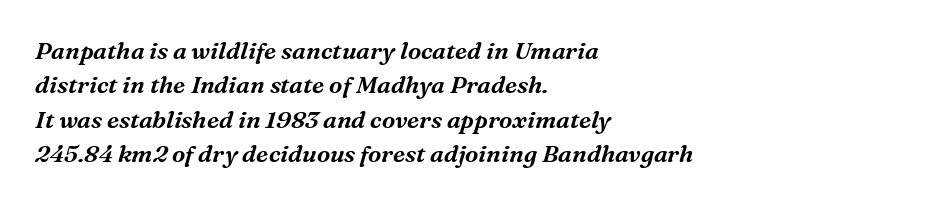
Q: Is the text italic (slanted)? A: Yes, it leans right by about 16 degrees.
Q: Is the text underlined? A: No.
Q: How is the paragraph aligned? A: Left-aligned.
Q: Is the spacing between letters normal or unusually wide? A: Normal.
Q: Is the spacing between lines tight, normal or loose? A: Normal.
